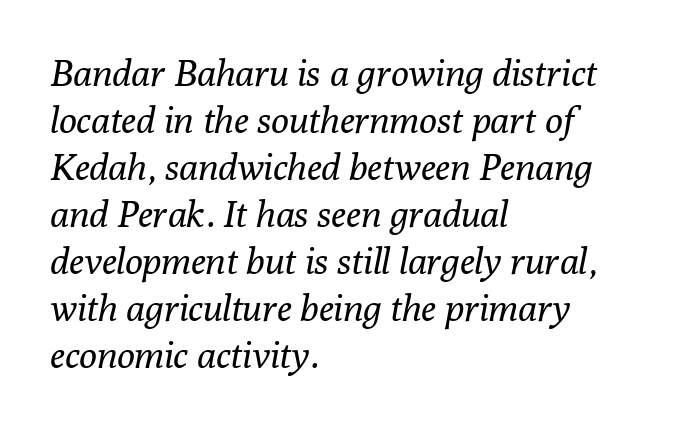
The specimen omits any rule beneath the text block's lines. Tall strokes in this sample are angled rather than plumb. Note the varied advance widths — an 'i' is clearly narrower than an 'm'. Baseline-to-baseline distance is the conventional proportion of letter height.
